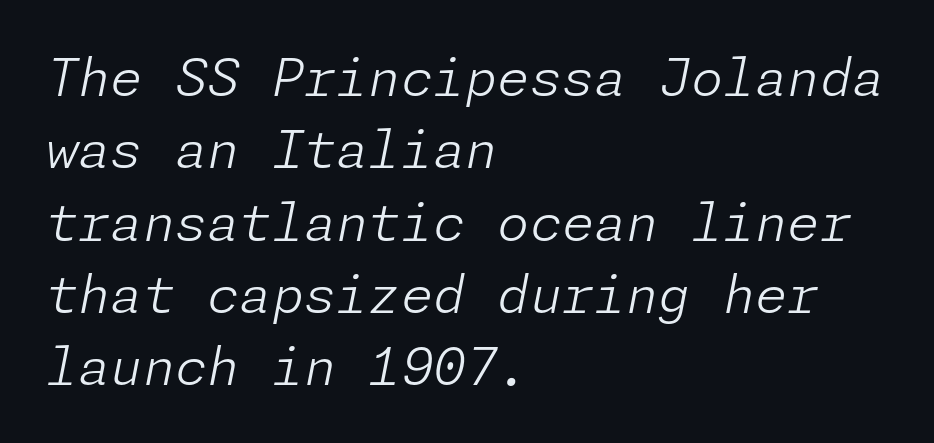
Q: Is the text bold? A: No.
Q: Is the text italic (slanted)? A: Yes, it leans right by about 11 degrees.
Q: Is the text underlined? A: No.
Q: How is the paragraph aligned? A: Left-aligned.
Q: Is the spacing between letters normal or unusually wide? A: Normal.
Q: Is the spacing between lines tight, normal or loose? A: Normal.
Q: Width (condensed, normal, or wide)? A: Normal.
Q: Stroke contrast? A: Low.
Q: x-height? A: Medium.
